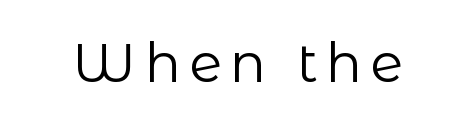
The image shows 54 px regular-weight sans-serif type, upright; set not underlined; low stroke contrast and a medium x-height.
